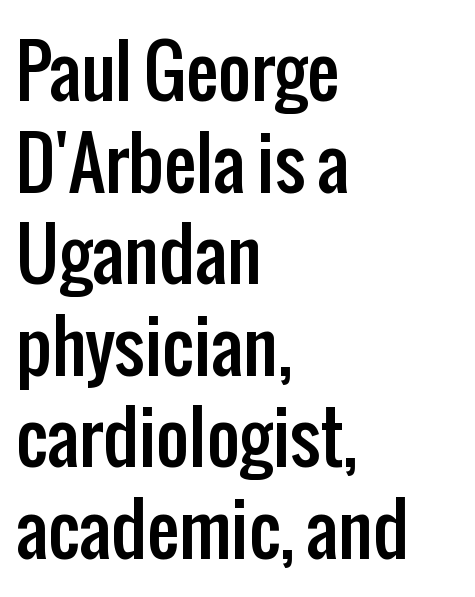
Q: Is the text italic (slanted)? A: No, it is upright.
Q: Is the typeface a serif or a sans-serif typeface? A: Sans-serif.
Q: Is the text underlined? A: No.
Q: How is the paragraph aligned? A: Left-aligned.
Q: Is the spacing between letters normal or unusually wide? A: Normal.
Q: Is the spacing between lines tight, normal or loose? A: Normal.
Q: Width (condensed, normal, or wide)? A: Condensed.
Q: Stroke contrast? A: Low.
Q: x-height? A: Medium.
Q: Monospaced? A: No.
